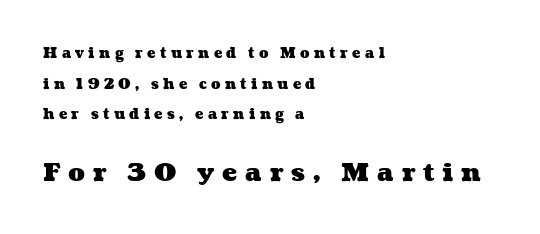
The type is letterspaced generously, with wide tracking. Stroke thickness is high; the sample reads as a true bold. Anything drawn beneath the words? Only blank space. This sample is left-justified, so line endings fall wherever the words run out. Leading is clearly above the norm, producing a sparse column. Of the two passages, the one underneath uses the larger point size.
